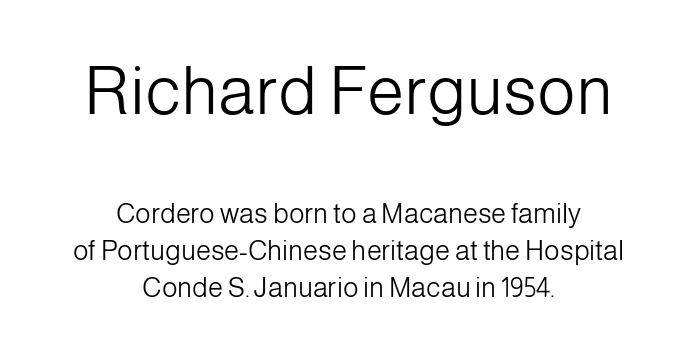
{"serif": "no", "italic": "no", "bold": "no", "weight": "light", "width": "normal", "stroke_contrast": "low", "x_height": "medium", "monospaced": "no", "underline": "no", "align": "center", "line_spacing": "normal", "line_spacing_ratio": 1.37, "letter_spacing": "normal", "letter_spacing_em": 0.0, "larger_block": "first", "size_ratio": 2.48, "glyph_px": 67}
